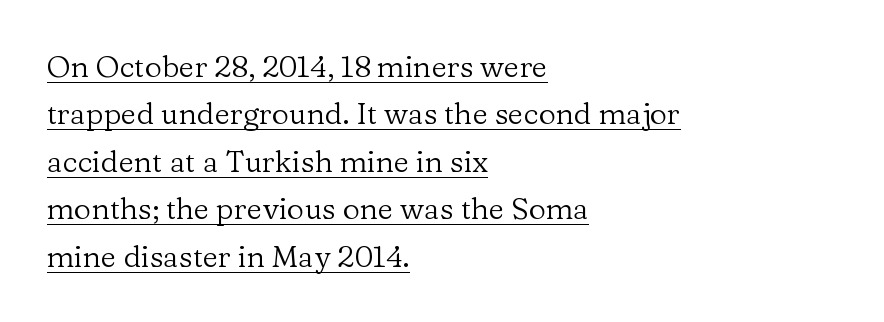
Q: Is the text bold? A: No.
Q: Is the text italic (slanted)? A: No, it is upright.
Q: Is the typeface a serif or a sans-serif typeface? A: Serif.
Q: Is the text underlined? A: Yes.
Q: How is the paragraph aligned? A: Left-aligned.
Q: Is the spacing between letters normal or unusually wide? A: Normal.
Q: Is the spacing between lines tight, normal or loose? A: Normal.
Q: Width (condensed, normal, or wide)? A: Normal.
Q: Stroke contrast? A: Low.
Q: x-height? A: Medium.
Q: Monospaced? A: No.
